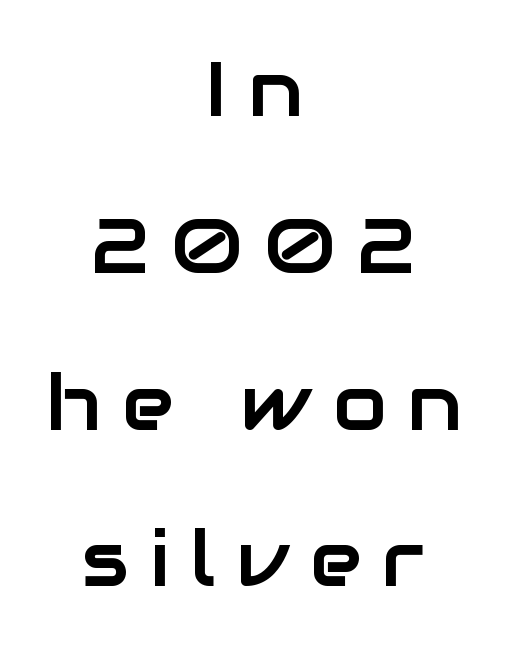
{"serif": "no", "italic": "no", "width": "normal", "stroke_contrast": "low", "x_height": "medium", "monospaced": "no", "underline": "no", "align": "center", "line_spacing": "loose", "line_spacing_ratio": 2.01, "letter_spacing": "wide", "letter_spacing_em": 0.27, "glyph_px": 78}
